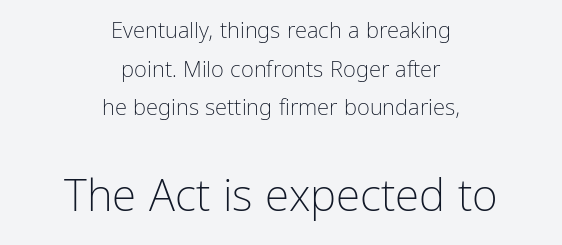
Q: Is the text bold? A: No.
Q: Is the text italic (slanted)? A: No, it is upright.
Q: Is the typeface a serif or a sans-serif typeface? A: Sans-serif.
Q: Is the text underlined? A: No.
Q: How is the paragraph aligned? A: Centered.
Q: Is the spacing between letters normal or unusually wide? A: Normal.
Q: Which block of text is set in a larger size, the first (top) or the second (bottom)? A: The second (bottom) one.
Q: Width (condensed, normal, or wide)? A: Condensed.
Q: Stroke contrast? A: Low.
Q: x-height? A: Medium.
Q: Monospaced? A: No.
